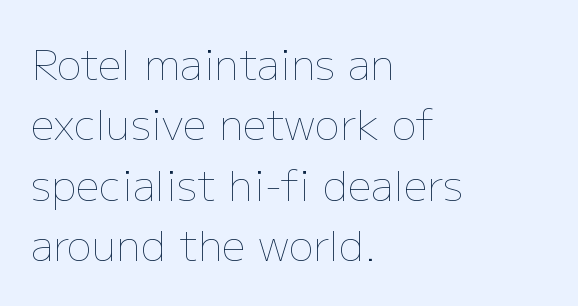
{"italic": "no", "bold": "no", "weight": "thin", "width": "normal", "stroke_contrast": "low", "x_height": "medium", "monospaced": "no", "underline": "no", "align": "left", "line_spacing": "normal", "line_spacing_ratio": 1.44, "letter_spacing": "normal", "letter_spacing_em": 0.0, "glyph_px": 42}
